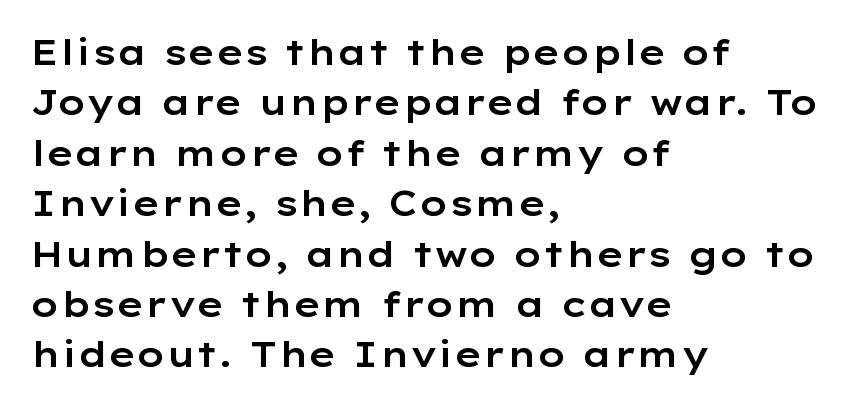
One-word summary of the alignment: left. Is this a fixed-width face? No — the glyphs have proportional, varying widths. Tracking value appears to be zero — textbook default spacing. Serifs: no, the terminals of the letterforms are clean. Normally led — the rows are evenly, conventionally spaced.
